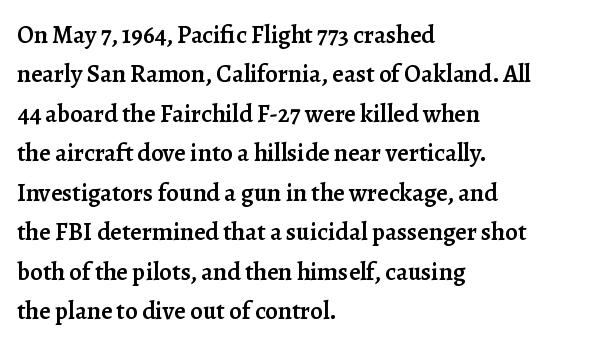
Underlining? Definitely not there. This sample uses plain, unmodified letter spacing. Is there any slant? The stems are plumb. A classic flush-left, rag-right setting is used for this passage.
